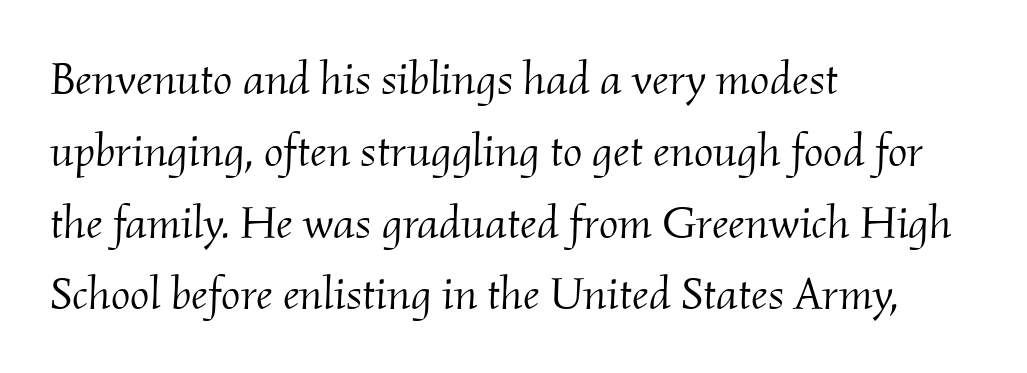
The image shows 46 px light serif type, italic (leaning right); set left-aligned, normal line spacing (1.56x), normal letter spacing, not underlined; medium stroke contrast and a small x-height.
